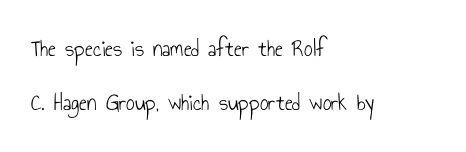
Q: Is the text bold? A: No.
Q: Is the text italic (slanted)? A: No, it is upright.
Q: Is the text underlined? A: No.
Q: How is the paragraph aligned? A: Left-aligned.
Q: Is the spacing between letters normal or unusually wide? A: Normal.
Q: Is the spacing between lines tight, normal or loose? A: Loose.
